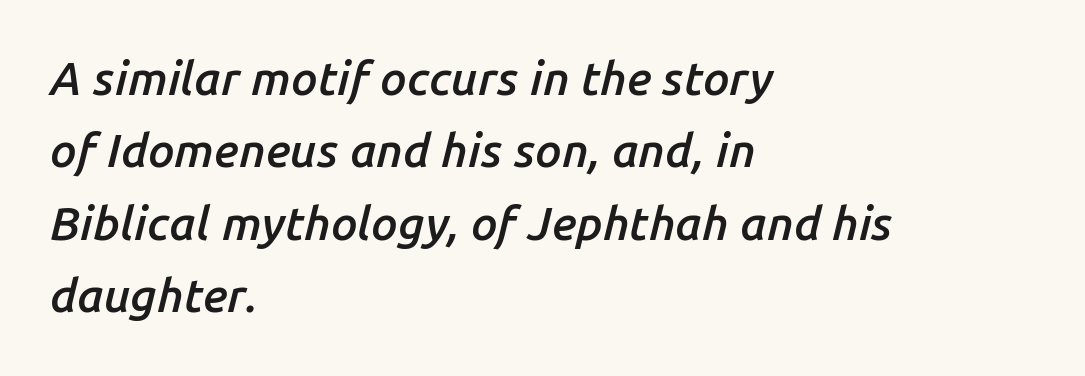
Q: Is the text bold? A: Semi-bold.
Q: Is the text italic (slanted)? A: Yes, it leans right by about 14 degrees.
Q: Is the text underlined? A: No.
Q: How is the paragraph aligned? A: Left-aligned.
Q: Is the spacing between letters normal or unusually wide? A: Normal.
Q: Is the spacing between lines tight, normal or loose? A: Normal.
Q: Width (condensed, normal, or wide)? A: Normal.
Q: Stroke contrast? A: Low.
Q: x-height? A: Medium.
Q: Monospaced? A: No.
